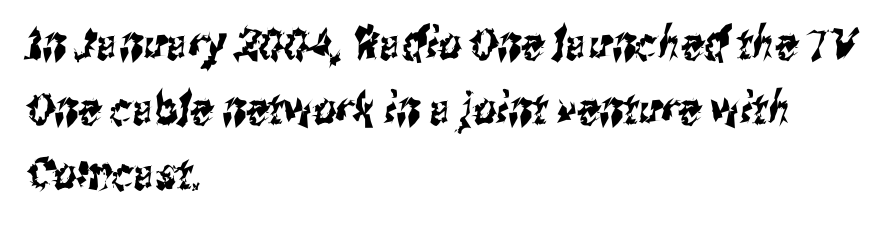
{"serif": "no", "width": "condensed", "stroke_contrast": "medium", "x_height": "medium", "monospaced": "no", "underline": "no", "align": "left", "line_spacing": "normal", "line_spacing_ratio": 1.44, "letter_spacing": "normal", "letter_spacing_em": 0.0, "glyph_px": 45}
